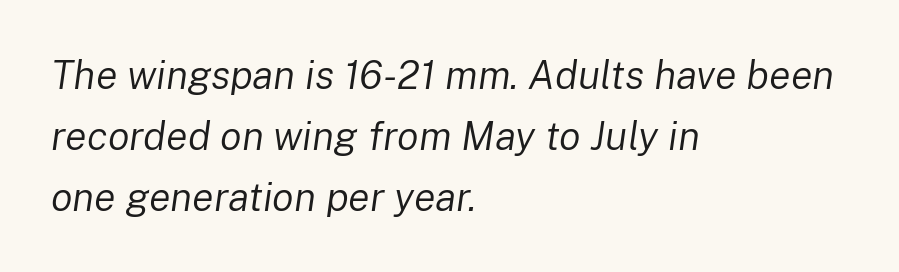
The image shows 40 px regular-weight type, italic (leaning right); set left-aligned, normal line spacing (1.53x), normal letter spacing, not underlined; low stroke contrast and a medium x-height.
